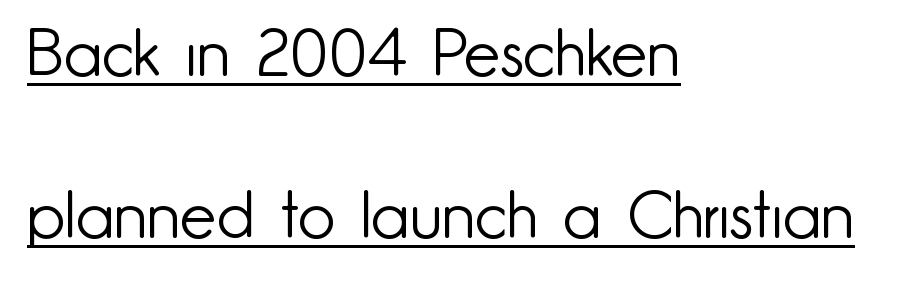
{"serif": "no", "italic": "no", "bold": "no", "weight": "light", "width": "normal", "stroke_contrast": "low", "x_height": "small", "monospaced": "no", "underline": "yes", "align": "left", "line_spacing": "loose", "line_spacing_ratio": 2.49, "letter_spacing": "normal", "letter_spacing_em": 0.0, "glyph_px": 65}
